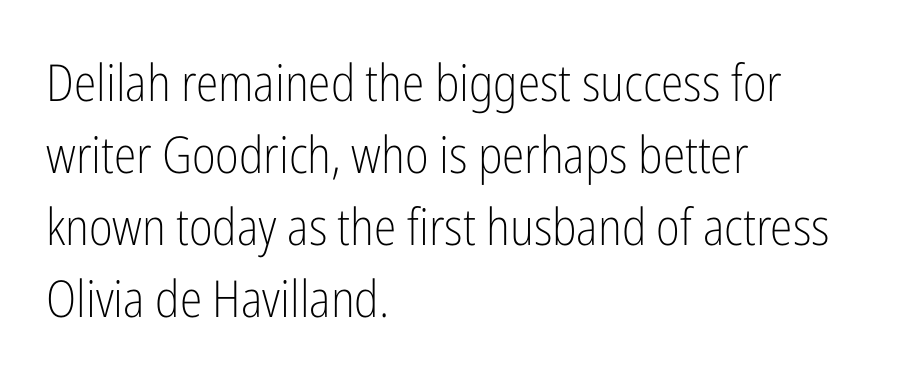
Q: Is the text bold? A: No.
Q: Is the text italic (slanted)? A: No, it is upright.
Q: Is the typeface a serif or a sans-serif typeface? A: Sans-serif.
Q: Is the text underlined? A: No.
Q: How is the paragraph aligned? A: Left-aligned.
Q: Is the spacing between letters normal or unusually wide? A: Normal.
Q: Is the spacing between lines tight, normal or loose? A: Normal.
Q: Width (condensed, normal, or wide)? A: Condensed.
Q: Stroke contrast? A: Low.
Q: x-height? A: Medium.
Q: Monospaced? A: No.
